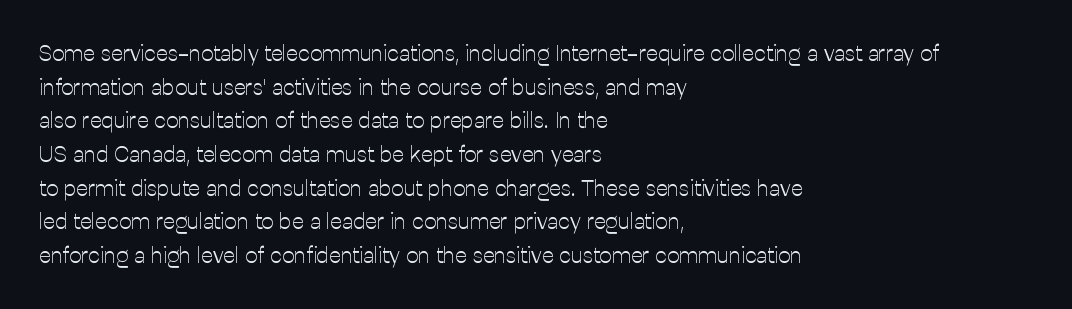
Unbolded letterforms with no extra heft. The letterforms sit shoulder to shoulder at normal distance. Line spacing here is normal. Glance below the letters and you will spot only blank space. Visually the block forms a straight wall on the left and a jagged coastline on the right.
